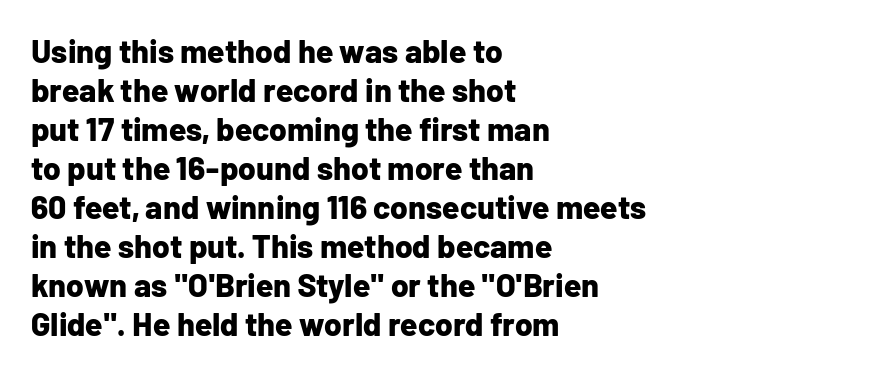
Casual observation: everything's shoved over to the left. Looks like regular typesetting: each glyph gets only the width it needs. Typographically, this falls in the sans-serif category. This is heavy type, rendered in bold. Every stem runs plumb, perpendicular to the baseline. Glance below the letters and you will spot only blank space.
